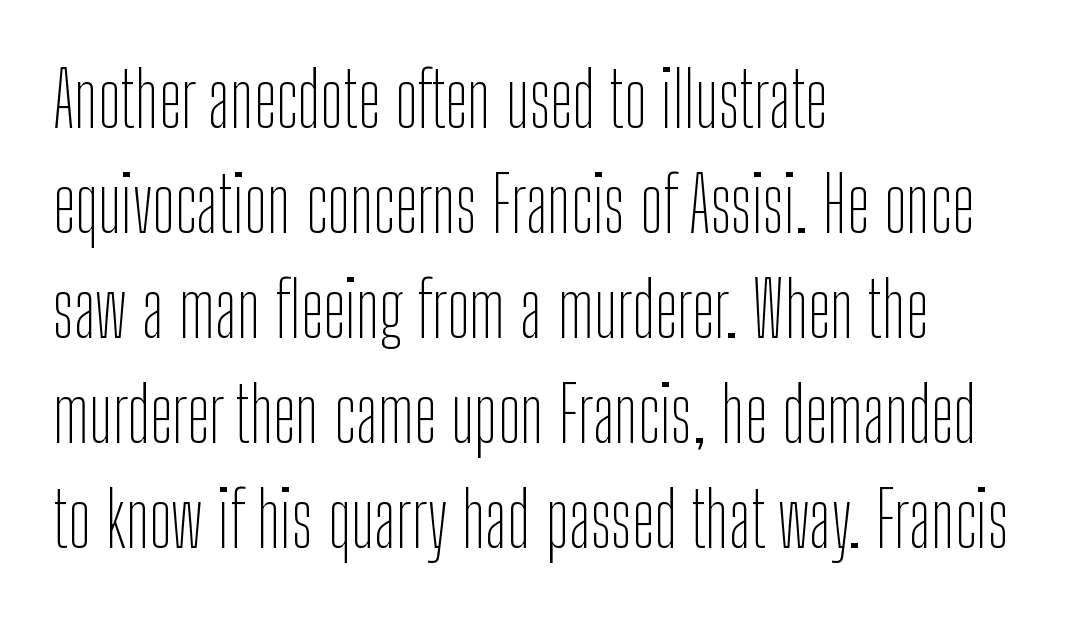
Note: no serifs on the glyphs. The typesetter chose a ragged-right arrangement here. This sample uses an upright cut, with every glyph sitting square on the baseline. Tracking here is standard; glyphs follow each other at the usual distance. The specimen omits any rule beneath the text block's lines. The passage shown is typed in a proportional face where columns would drift.
